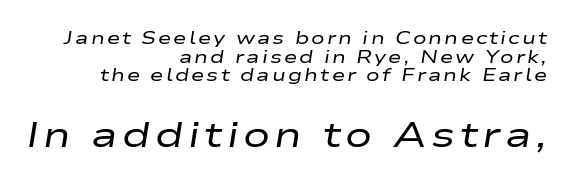
The image shows 36 px regular-weight, wide type, italic (leaning right); set right-aligned, tight line spacing (1.04x), not underlined; the second (bottom) block is 2.0x larger; low stroke contrast and a medium x-height.
